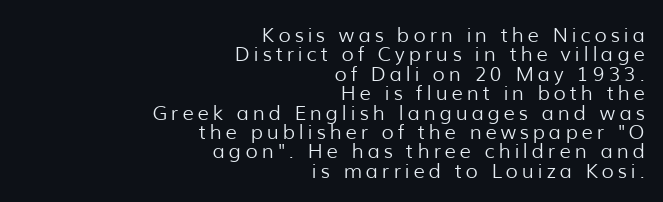
Quick note: not italic, upright. The block of text is dense from top to bottom, with scant space between rows. These lines stack with their right ends in a neat column. Counters stay open thanks to moderate or lighter strokes. Has an underline been added? It has not.
